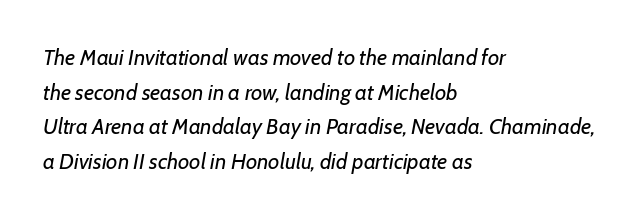
The image shows 22 px text type, italic (leaning right); set left-aligned, normal line spacing (1.57x), normal letter spacing, not underlined.
